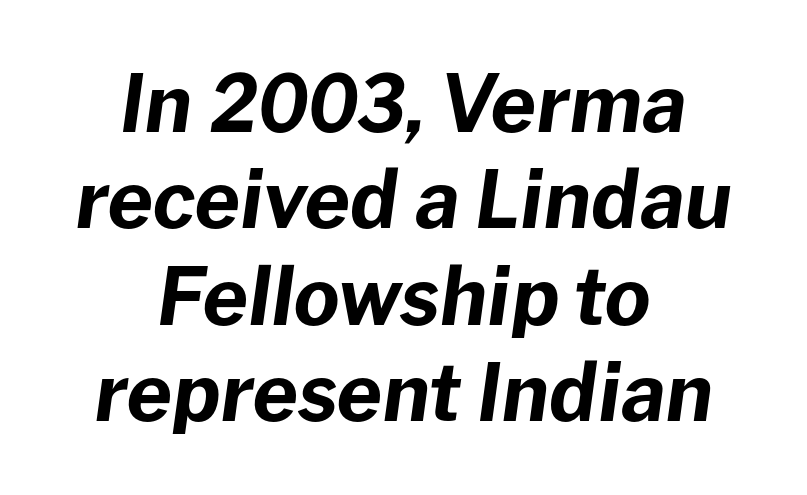
The image shows 79 px bold type, italic (leaning right); set centered, line spacing 1.22x, normal letter spacing, not underlined; low stroke contrast and a medium x-height.
